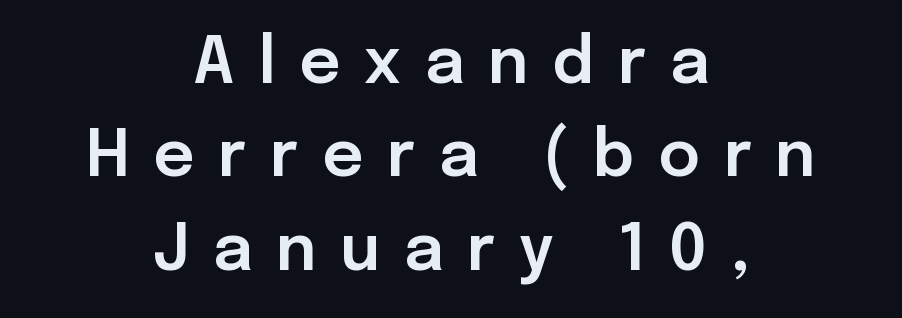
The image shows 64 px sans-serif type, upright; set centered, normal line spacing (1.46x), unusually wide letter spacing (+0.37 em), not underlined; low stroke contrast and a medium x-height.
